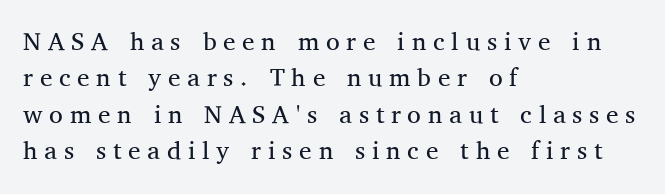
The image shows 25 px text type, upright; set left-aligned, normal line spacing (1.46x), unusually wide letter spacing (+0.27 em), not underlined.
